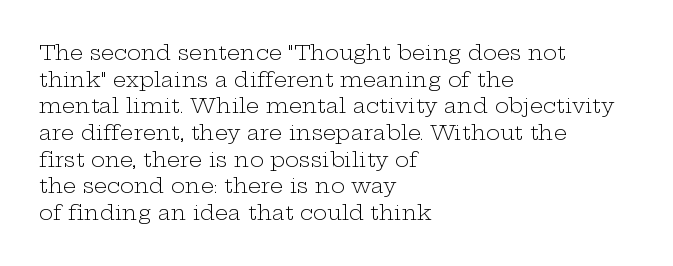
{"italic": "no", "bold": "no", "underline": "no", "align": "left", "line_spacing": "normal", "line_spacing_ratio": 1.27, "letter_spacing": "normal", "letter_spacing_em": 0.0, "glyph_px": 21}
